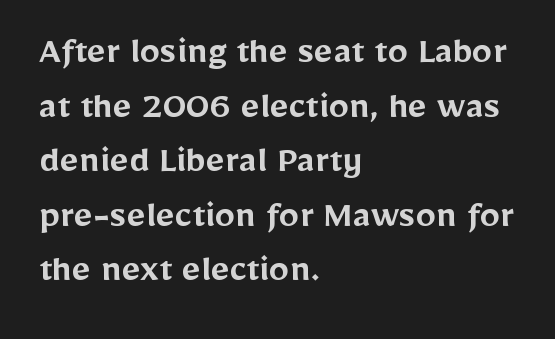
Q: Is the text bold? A: Semi-bold.
Q: Is the text italic (slanted)? A: No, it is upright.
Q: Is the typeface a serif or a sans-serif typeface? A: Sans-serif.
Q: Is the text underlined? A: No.
Q: How is the paragraph aligned? A: Left-aligned.
Q: Is the spacing between letters normal or unusually wide? A: Normal.
Q: Is the spacing between lines tight, normal or loose? A: Normal.
Q: Width (condensed, normal, or wide)? A: Normal.
Q: Stroke contrast? A: Low.
Q: x-height? A: Medium.
Q: Monospaced? A: No.
